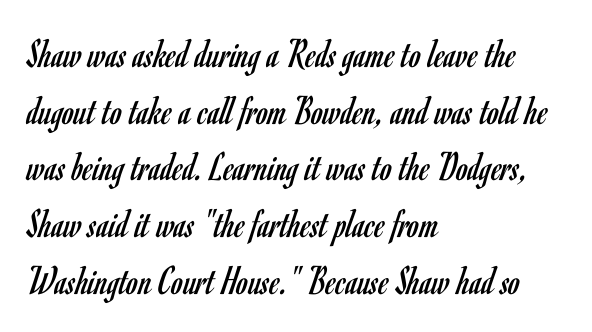
{"serif": "no", "bold": "no", "weight": "regular", "width": "condensed", "stroke_contrast": "low", "x_height": "small", "monospaced": "no", "underline": "no", "align": "left", "line_spacing": "normal", "line_spacing_ratio": 1.35, "letter_spacing": "normal", "letter_spacing_em": 0.0, "glyph_px": 42}
